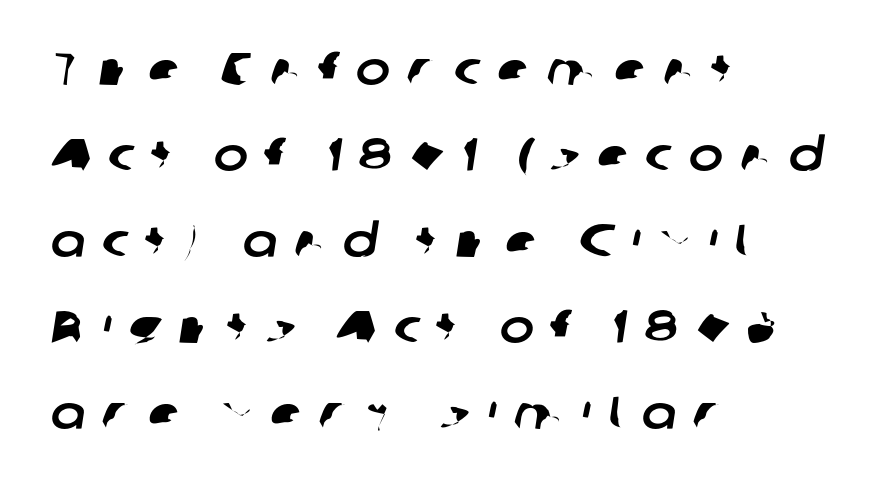
The image shows 46 px sans-serif type; set left-aligned, line spacing 1.87x, unusually wide letter spacing (+0.37 em), not underlined; low stroke contrast and a medium x-height.
